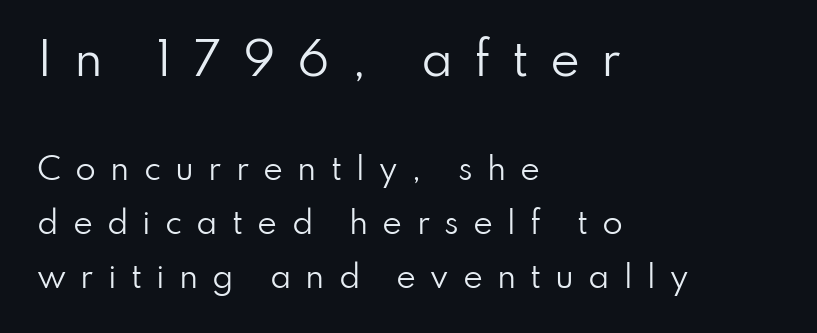
The image shows 45 px regular-weight sans-serif type, upright; set left-aligned, line spacing 1.8x, unusually wide letter spacing (+0.47 em), not underlined; the first (top) block is 1.5x larger; low stroke contrast and a small x-height.
